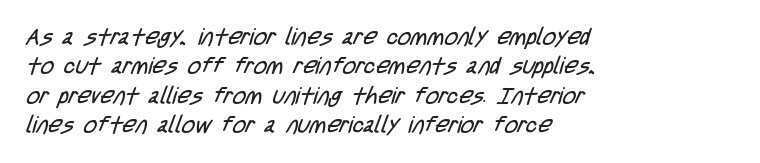
The image shows 23 px text type; set left-aligned, normal line spacing (1.28x), normal letter spacing, not underlined.
